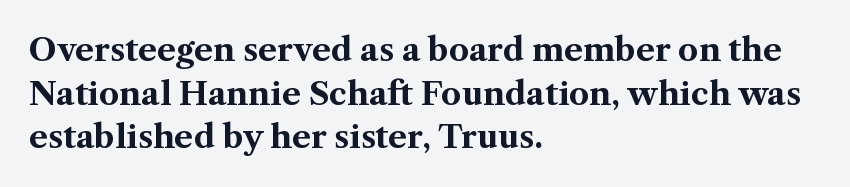
The image shows 32 px bold serif type, upright; set left-aligned, normal line spacing (1.36x), normal letter spacing, not underlined; medium stroke contrast and a medium x-height.
